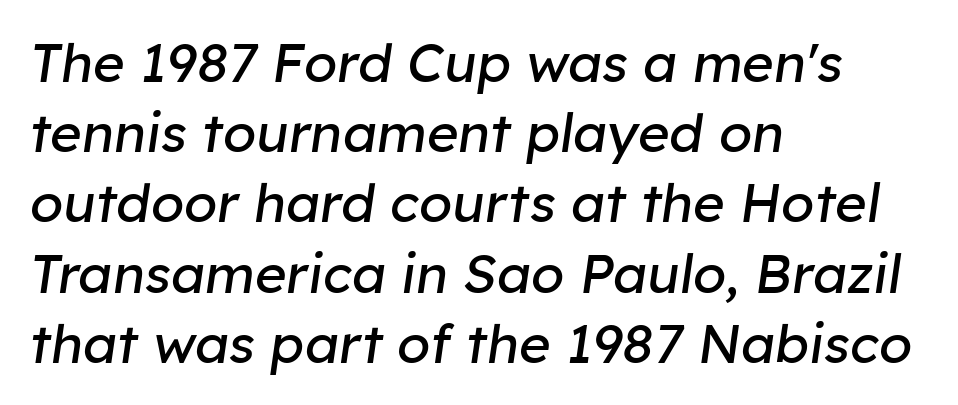
How would I describe the line gaps? Plain and ordinary. The rendering anchors every line to the left-hand side. The strokes carry an ordinary text weight at most. Looks like regular typesetting: each glyph gets only the width it needs.
